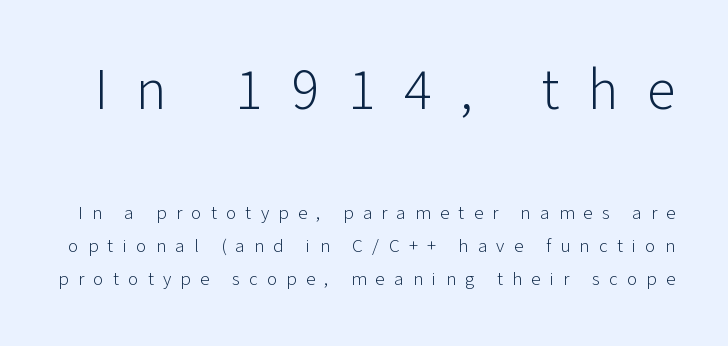
The image shows 58 px light sans-serif type, upright; set line spacing 1.74x, unusually wide letter spacing (+0.49 em), not underlined; the first (top) block is 3.05x larger; low stroke contrast and a medium x-height.
